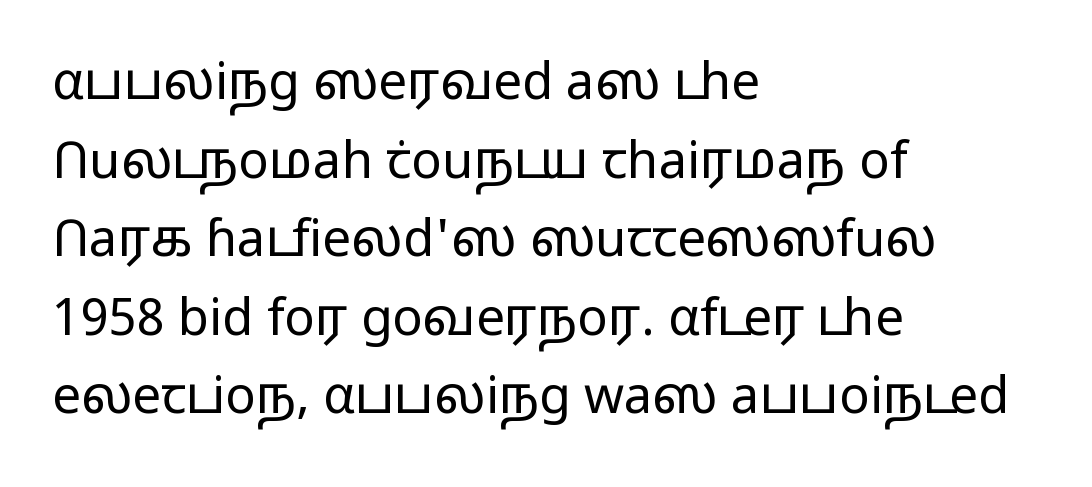
Q: Is the text bold? A: No.
Q: Is the text italic (slanted)? A: No, it is upright.
Q: Is the typeface a serif or a sans-serif typeface? A: Sans-serif.
Q: Is the text underlined? A: No.
Q: How is the paragraph aligned? A: Left-aligned.
Q: Is the spacing between letters normal or unusually wide? A: Normal.
Q: Is the spacing between lines tight, normal or loose? A: Normal.
Q: Width (condensed, normal, or wide)? A: Wide.
Q: Stroke contrast? A: Low.
Q: x-height? A: Medium.
Q: Monospaced? A: No.
